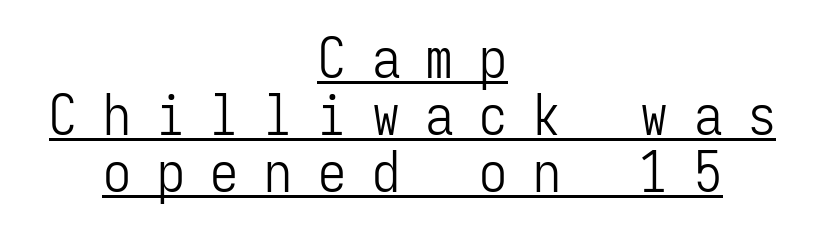
This sample uses an upright cut, with every glyph sitting square on the baseline. The cut favours lightness, reaching ordinary text weight at its darkest. Visually the block forms a symmetrical silhouette, jagged on both flanks. Is there an underline? Yes — a line sits under the letters. The rendering uses typewriter-style spacing with identical character cells.
